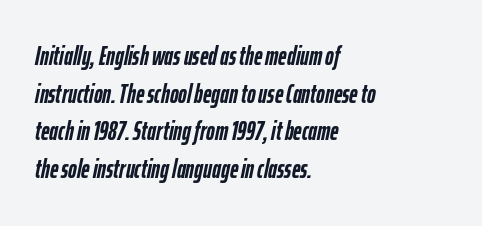
The image shows 26 px bold type, italic (leaning right); set left-aligned, normal line spacing (1.45x), normal letter spacing, not underlined.
